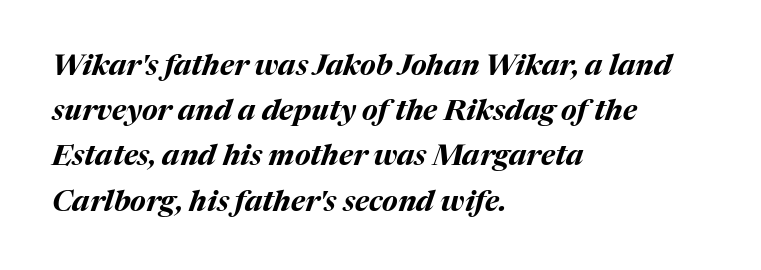
The image shows 29 px bold type, italic (leaning right); set left-aligned, normal line spacing (1.56x), normal letter spacing, not underlined; medium stroke contrast and a medium x-height.
